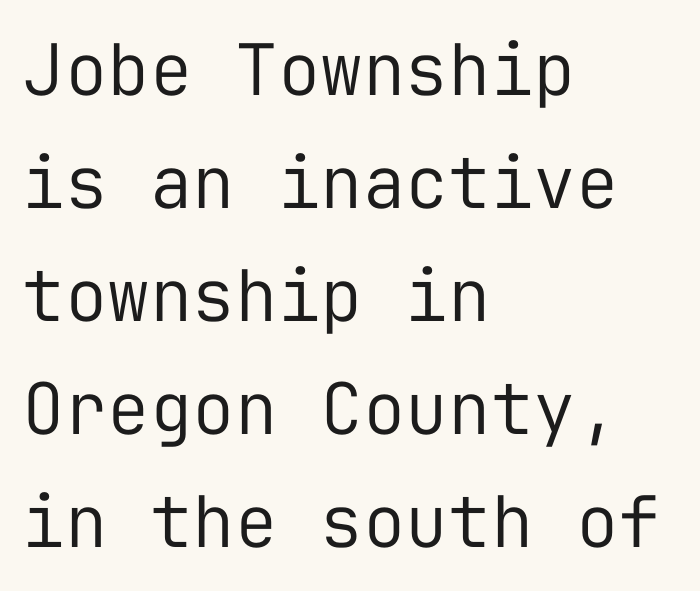
{"serif": "no", "italic": "no", "bold": "no", "weight": "regular", "width": "normal", "stroke_contrast": "low", "x_height": "medium", "monospaced": "yes", "underline": "no", "align": "left", "line_spacing": "normal", "line_spacing_ratio": 1.59, "letter_spacing": "normal", "letter_spacing_em": 0.0, "glyph_px": 71}
